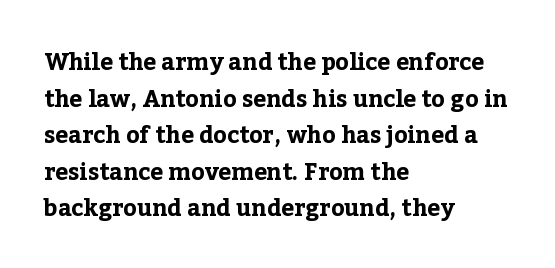
Visually the block forms a straight wall on the left and a jagged coastline on the right. The letters are bold, with thick, heavy strokes. The gap between lines stays unmarked. This sample keeps an unexceptional amount of space between lines. The horizontal fit of the characters is conventional and even. Vertical strokes here are truly vertical.
